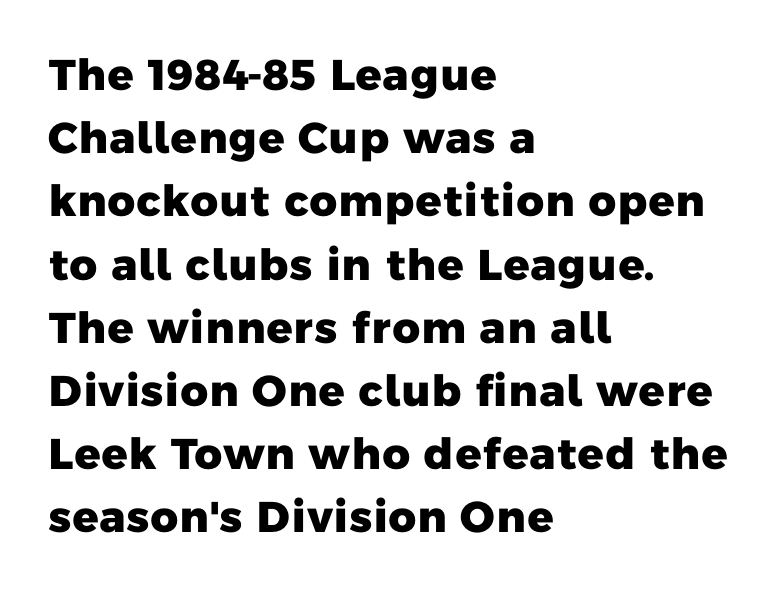
Q: Is the text bold? A: Yes.
Q: Is the typeface a serif or a sans-serif typeface? A: Sans-serif.
Q: Is the text underlined? A: No.
Q: How is the paragraph aligned? A: Left-aligned.
Q: Is the spacing between letters normal or unusually wide? A: Normal.
Q: Is the spacing between lines tight, normal or loose? A: Normal.
Q: Width (condensed, normal, or wide)? A: Normal.
Q: Stroke contrast? A: Low.
Q: x-height? A: Medium.
Q: Monospaced? A: No.
